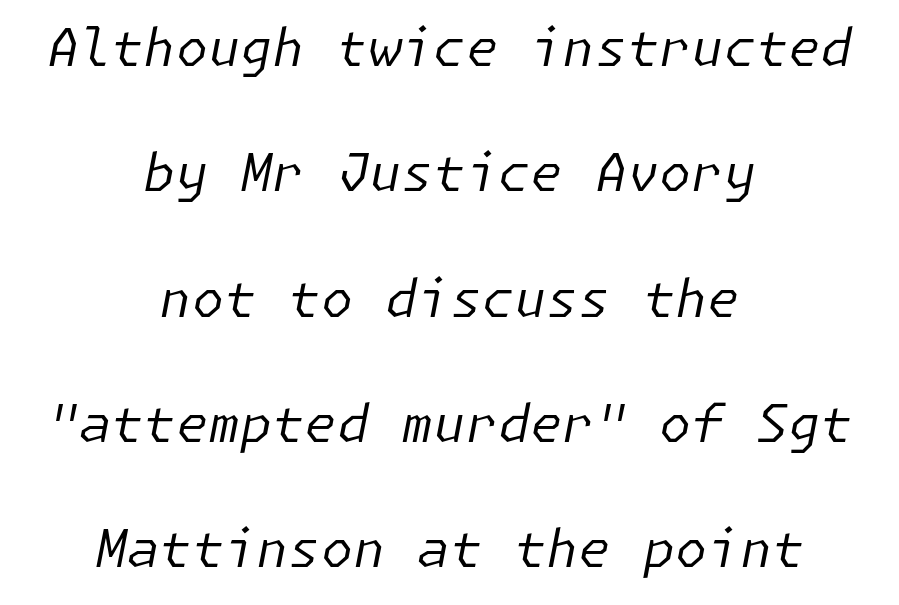
{"italic": "yes", "lean": "right", "slant_degrees": 11, "bold": "no", "weight": "regular", "width": "normal", "stroke_contrast": "low", "x_height": "medium", "underline": "no", "align": "center", "line_spacing": "loose", "line_spacing_ratio": 2.41, "letter_spacing": "normal", "letter_spacing_em": 0.0, "glyph_px": 52}
